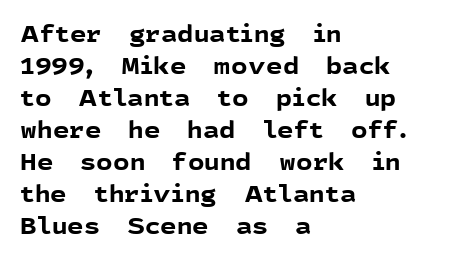
The image shows 23 px bold type, upright; set left-aligned, normal line spacing (1.39x), normal letter spacing, not underlined.
